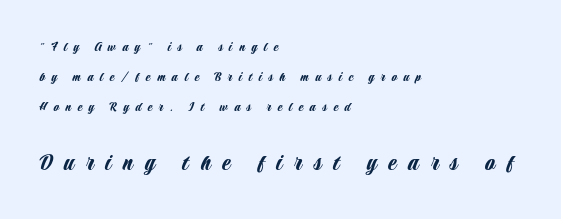
The image shows 25 px text type; set left-aligned, loose line spacing (2.13x), unusually wide letter spacing (+0.47 em), not underlined; the second (bottom) block is 1.79x larger.
